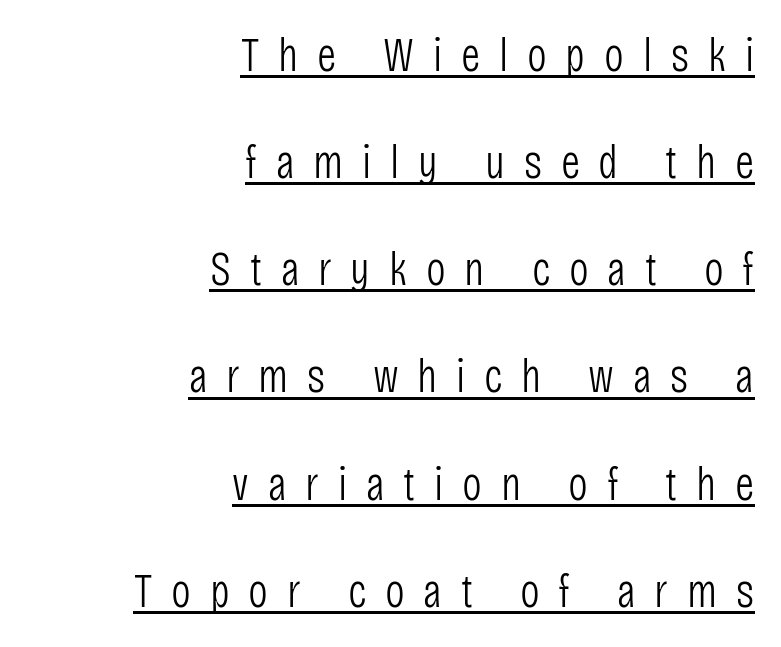
The image shows 47 px light, condensed sans-serif type, upright; set right-aligned, loose line spacing (2.28x), unusually wide letter spacing (+0.4 em), underlined; low stroke contrast and a large x-height.
